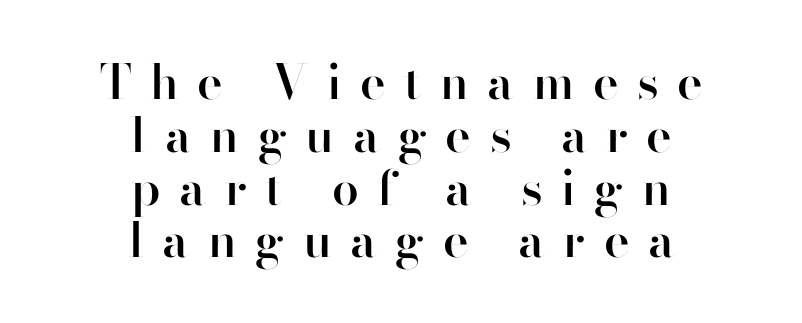
{"serif": "no", "italic": "no", "bold": "semi", "weight": "semibold", "width": "normal", "stroke_contrast": "high", "x_height": "small", "monospaced": "no", "underline": "no", "align": "center", "line_spacing": "tight", "line_spacing_ratio": 1.1, "letter_spacing": "wide", "letter_spacing_em": 0.39, "glyph_px": 48}
